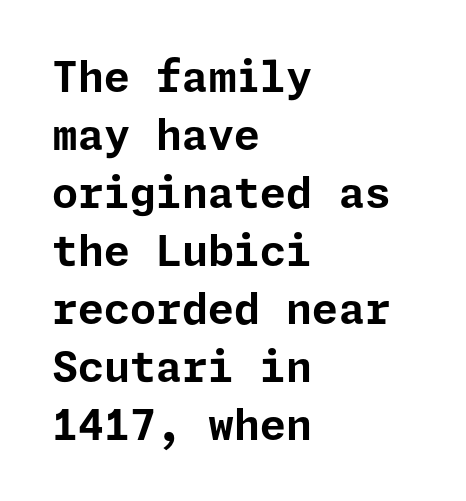
Q: Is the text bold? A: Yes.
Q: Is the text italic (slanted)? A: No, it is upright.
Q: Is the typeface a serif or a sans-serif typeface? A: Sans-serif.
Q: Is the text underlined? A: No.
Q: How is the paragraph aligned? A: Left-aligned.
Q: Is the spacing between letters normal or unusually wide? A: Normal.
Q: Is the spacing between lines tight, normal or loose? A: Normal.
Q: Width (condensed, normal, or wide)? A: Normal.
Q: Stroke contrast? A: Low.
Q: x-height? A: Medium.
